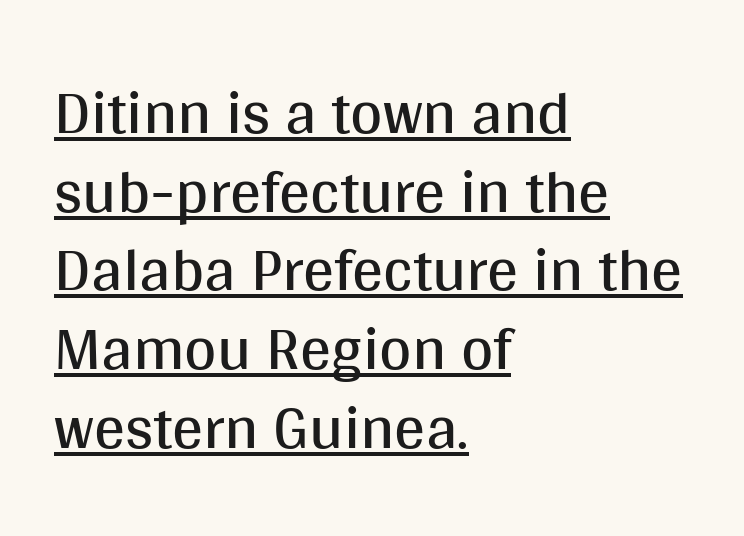
{"serif": "no", "italic": "no", "bold": "no", "weight": "regular", "width": "normal", "stroke_contrast": "medium", "x_height": "large", "monospaced": "no", "underline": "yes", "align": "left", "line_spacing": "normal", "line_spacing_ratio": 1.27, "letter_spacing": "normal", "letter_spacing_em": 0.0, "glyph_px": 62}
